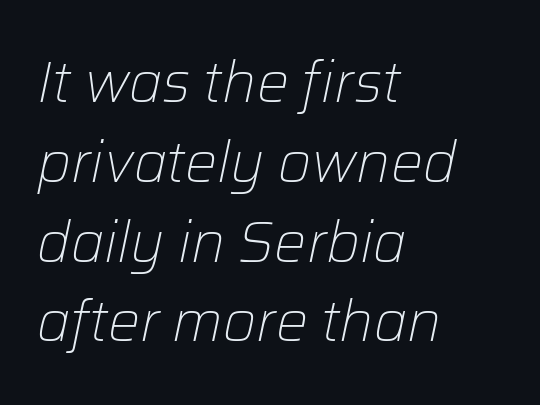
Q: Is the text bold? A: No.
Q: Is the text italic (slanted)? A: Yes, it leans right by about 12 degrees.
Q: Is the text underlined? A: No.
Q: How is the paragraph aligned? A: Left-aligned.
Q: Is the spacing between letters normal or unusually wide? A: Normal.
Q: Is the spacing between lines tight, normal or loose? A: Normal.
Q: Width (condensed, normal, or wide)? A: Normal.
Q: Stroke contrast? A: Low.
Q: x-height? A: Medium.
Q: Monospaced? A: No.
